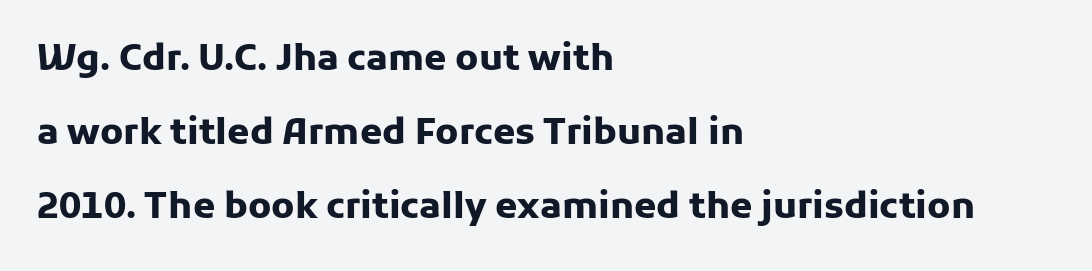
Q: Is the text bold? A: Yes.
Q: Is the text italic (slanted)? A: No, it is upright.
Q: Is the typeface a serif or a sans-serif typeface? A: Sans-serif.
Q: Is the text underlined? A: No.
Q: How is the paragraph aligned? A: Left-aligned.
Q: Is the spacing between letters normal or unusually wide? A: Normal.
Q: Is the spacing between lines tight, normal or loose? A: Loose.
Q: Width (condensed, normal, or wide)? A: Normal.
Q: Stroke contrast? A: Low.
Q: x-height? A: Medium.
Q: Monospaced? A: No.
